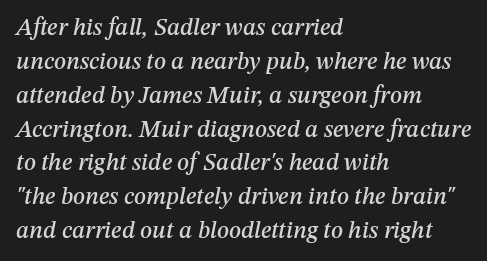
The image shows 24 px text type, italic (leaning right); set left-aligned, normal line spacing (1.41x), normal letter spacing, not underlined.
